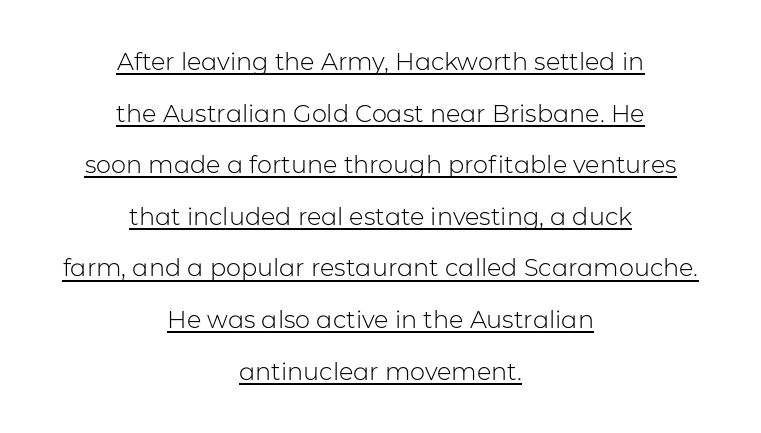
The image shows 24 px text type, upright; set centered, loose line spacing (2.15x), normal letter spacing, underlined.
